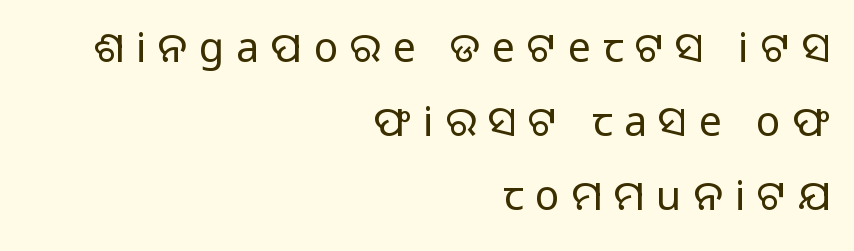
Q: Is the text bold? A: No.
Q: Is the text italic (slanted)? A: No, it is upright.
Q: Is the typeface a serif or a sans-serif typeface? A: Sans-serif.
Q: Is the text underlined? A: No.
Q: How is the paragraph aligned? A: Right-aligned.
Q: Is the spacing between letters normal or unusually wide? A: Unusually wide.
Q: Width (condensed, normal, or wide)? A: Normal.
Q: Stroke contrast? A: Low.
Q: x-height? A: Medium.
Q: Monospaced? A: No.
